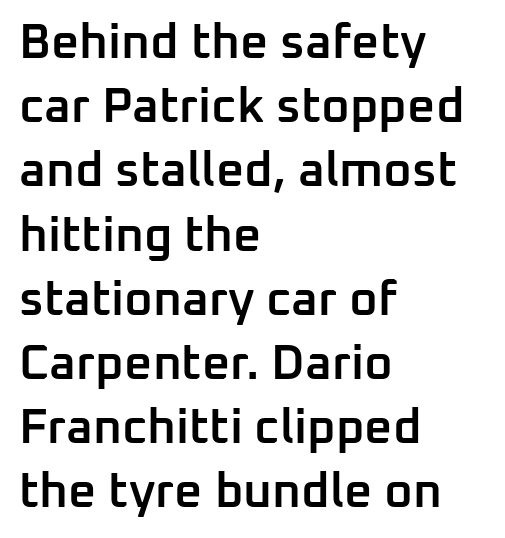
Q: Is the text bold? A: Semi-bold.
Q: Is the text italic (slanted)? A: No, it is upright.
Q: Is the typeface a serif or a sans-serif typeface? A: Sans-serif.
Q: Is the text underlined? A: No.
Q: How is the paragraph aligned? A: Left-aligned.
Q: Is the spacing between letters normal or unusually wide? A: Normal.
Q: Is the spacing between lines tight, normal or loose? A: Normal.
Q: Width (condensed, normal, or wide)? A: Normal.
Q: Stroke contrast? A: Low.
Q: x-height? A: Medium.
Q: Monospaced? A: No.
